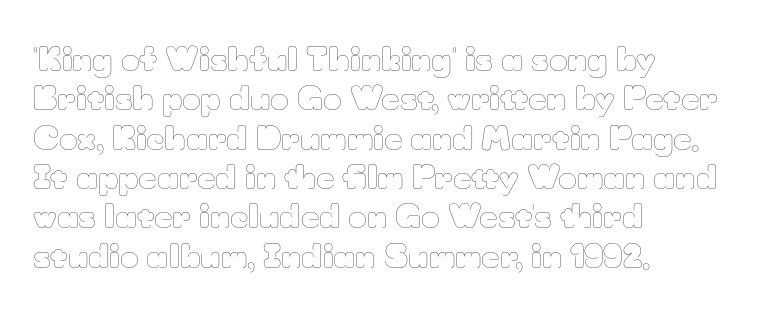
Q: Is the text bold? A: No.
Q: Is the text italic (slanted)? A: No, it is upright.
Q: Is the text underlined? A: No.
Q: How is the paragraph aligned? A: Left-aligned.
Q: Is the spacing between letters normal or unusually wide? A: Normal.
Q: Width (condensed, normal, or wide)? A: Normal.
Q: Stroke contrast? A: Low.
Q: x-height? A: Small.
Q: Monospaced? A: No.
